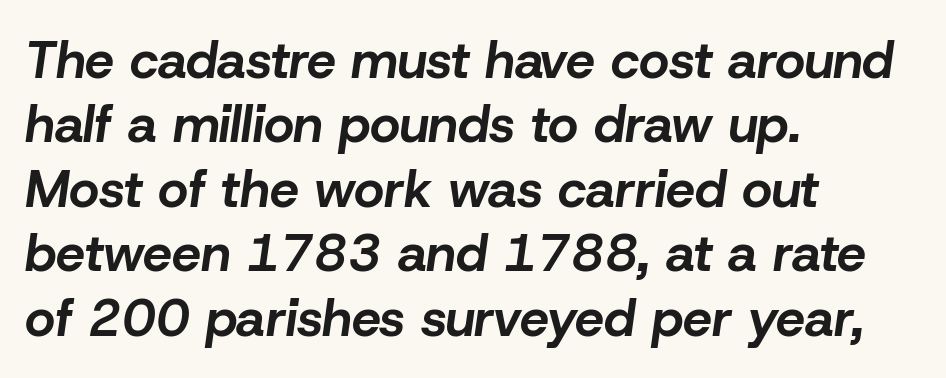
Q: Is the text bold? A: Yes.
Q: Is the text italic (slanted)? A: Yes, it leans right by about 8 degrees.
Q: Is the text underlined? A: No.
Q: How is the paragraph aligned? A: Left-aligned.
Q: Is the spacing between letters normal or unusually wide? A: Normal.
Q: Width (condensed, normal, or wide)? A: Normal.
Q: Stroke contrast? A: Low.
Q: x-height? A: Medium.
Q: Monospaced? A: No.
